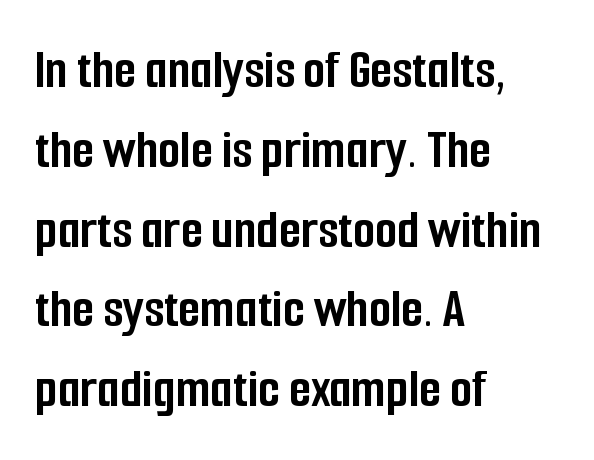
The string is rendered with underlining switched off. Letterform terminals end flat and unadorned throughout the passage. Is the letter spacing exaggerated? No — it looks like the ordinary default. These lines are set flush left with a ragged right edge. Quick note: not italic, upright. Bold? Absolutely — the strokes are thick and heavy.
